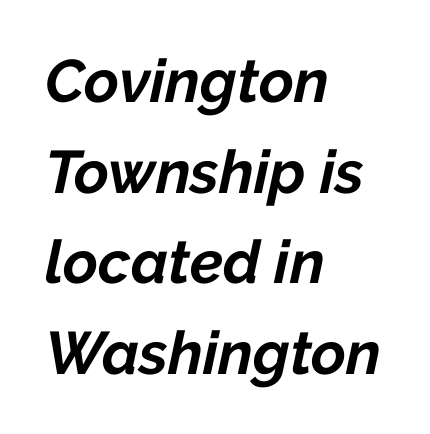
What weight is shown? A full bold with thick strokes. What's the leading like? Ordinary, nothing unusual. Here the designer chose a conventional face with non-uniform glyph widths. Emphasis-style slanted type is in use.
